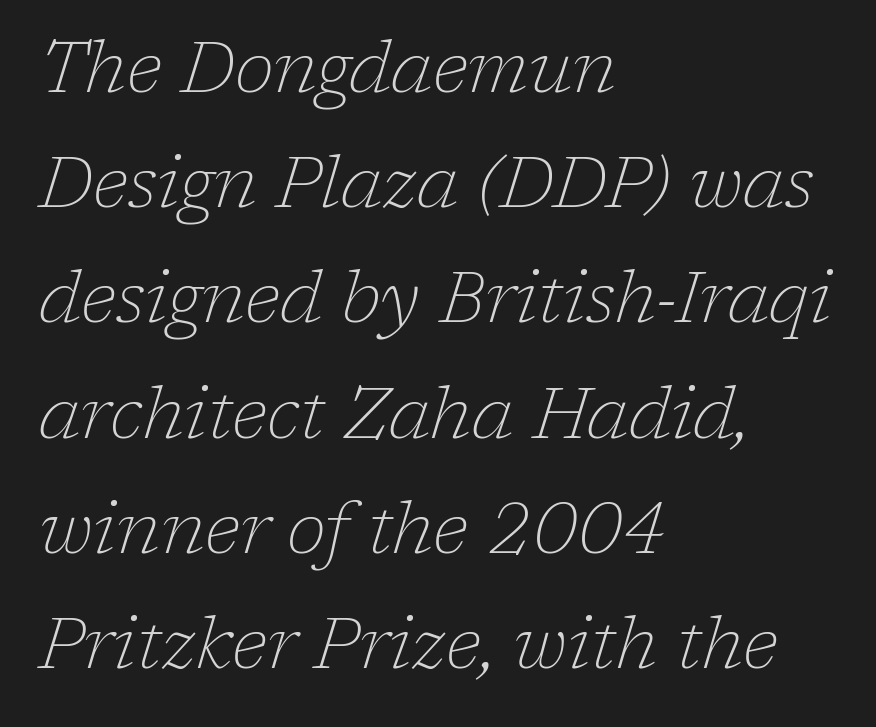
{"serif": "yes", "italic": "yes", "lean": "right", "slant_degrees": 17, "bold": "no", "weight": "thin", "width": "normal", "stroke_contrast": "low", "x_height": "medium", "monospaced": "no", "underline": "no", "align": "left", "line_spacing": "normal", "line_spacing_ratio": 1.6, "letter_spacing": "normal", "letter_spacing_em": 0.0, "glyph_px": 72}
